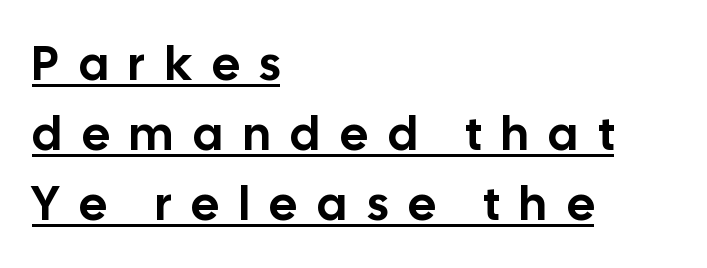
Q: Is the text italic (slanted)? A: No, it is upright.
Q: Is the typeface a serif or a sans-serif typeface? A: Sans-serif.
Q: Is the text underlined? A: Yes.
Q: How is the paragraph aligned? A: Left-aligned.
Q: Is the spacing between letters normal or unusually wide? A: Unusually wide.
Q: Is the spacing between lines tight, normal or loose? A: Normal.
Q: Width (condensed, normal, or wide)? A: Normal.
Q: Stroke contrast? A: Low.
Q: x-height? A: Medium.
Q: Monospaced? A: No.
